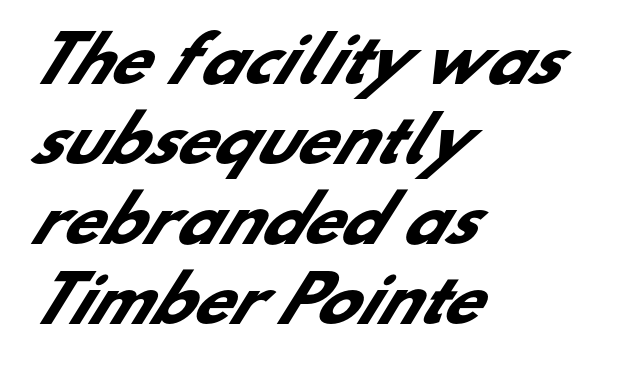
{"serif": "no", "bold": "yes", "weight": "heavy", "width": "normal", "stroke_contrast": "low", "x_height": "small", "monospaced": "no", "underline": "no", "align": "left", "line_spacing": "normal", "line_spacing_ratio": 1.29, "letter_spacing": "normal", "letter_spacing_em": 0.0, "glyph_px": 62}
